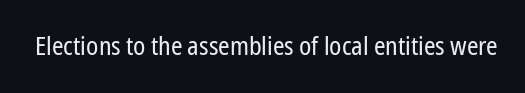
The image shows 26 px text type, upright; set normal letter spacing, not underlined.
